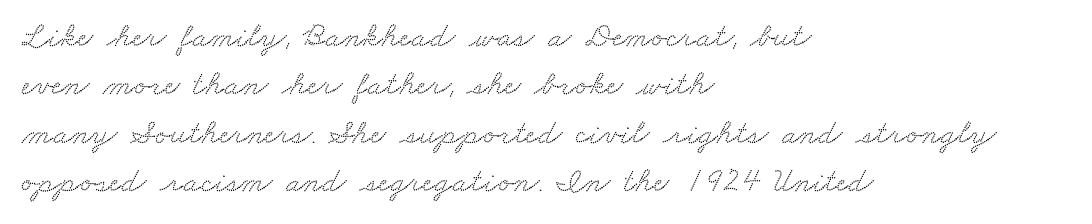
Q: Is the typeface a serif or a sans-serif typeface? A: Serif.
Q: Is the text underlined? A: No.
Q: How is the paragraph aligned? A: Left-aligned.
Q: Is the spacing between letters normal or unusually wide? A: Normal.
Q: Is the spacing between lines tight, normal or loose? A: Normal.
Q: Width (condensed, normal, or wide)? A: Wide.
Q: Stroke contrast? A: Low.
Q: x-height? A: Small.
Q: Monospaced? A: No.
